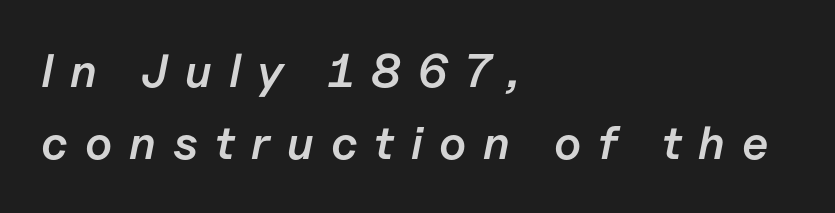
{"italic": "yes", "lean": "right", "slant_degrees": 11, "bold": "semi", "weight": "semibold", "width": "normal", "stroke_contrast": "low", "x_height": "medium", "monospaced": "no", "underline": "no", "align": "left", "line_spacing": "normal", "line_spacing_ratio": 1.54, "letter_spacing": "wide", "letter_spacing_em": 0.36, "glyph_px": 47}
